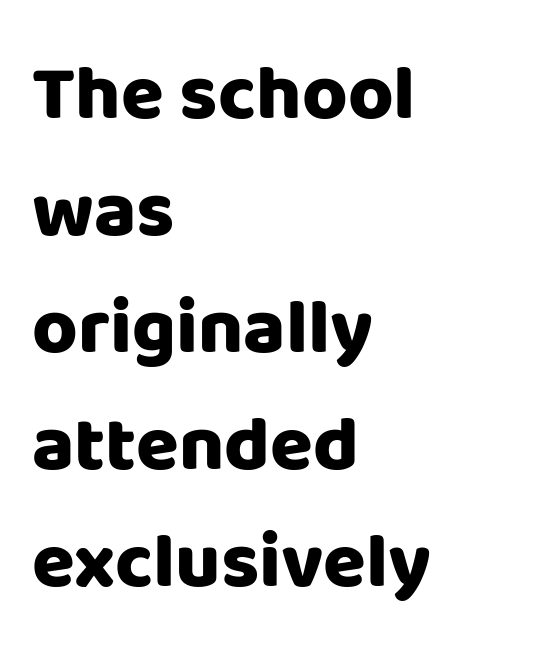
Compared with an ordinary text face, these strokes are far heavier — a full bold. The rendering uses natural spacing where letterforms have individual widths. The passage shown is not underscored anywhere. This is sans-serif lettering, the kind often seen on screens and signage. A roman cut, with each character standing at attention. Compared with a centered layout, this one pins lines to the left instead.
